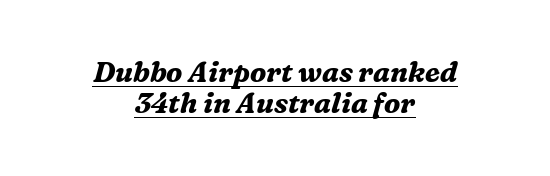
Q: Is the text bold? A: Yes.
Q: Is the text italic (slanted)? A: Yes, it leans right by about 16 degrees.
Q: Is the typeface a serif or a sans-serif typeface? A: Serif.
Q: Is the text underlined? A: Yes.
Q: How is the paragraph aligned? A: Centered.
Q: Is the spacing between letters normal or unusually wide? A: Normal.
Q: Is the spacing between lines tight, normal or loose? A: Tight.
Q: Width (condensed, normal, or wide)? A: Normal.
Q: Stroke contrast? A: Medium.
Q: x-height? A: Medium.
Q: Monospaced? A: No.
